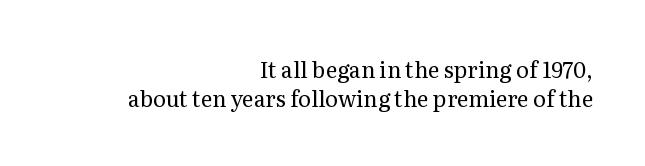
The image shows 22 px text type, upright; set right-aligned, normal line spacing (1.31x), normal letter spacing, not underlined.
